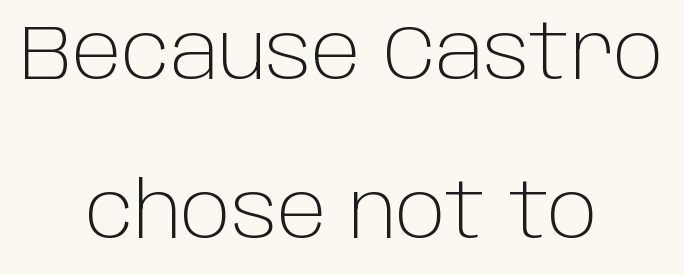
{"serif": "no", "italic": "no", "bold": "no", "weight": "light", "width": "normal", "stroke_contrast": "low", "x_height": "large", "monospaced": "no", "underline": "no", "align": "center", "line_spacing": "loose", "line_spacing_ratio": 2.07, "letter_spacing": "normal", "letter_spacing_em": 0.0, "glyph_px": 77}
